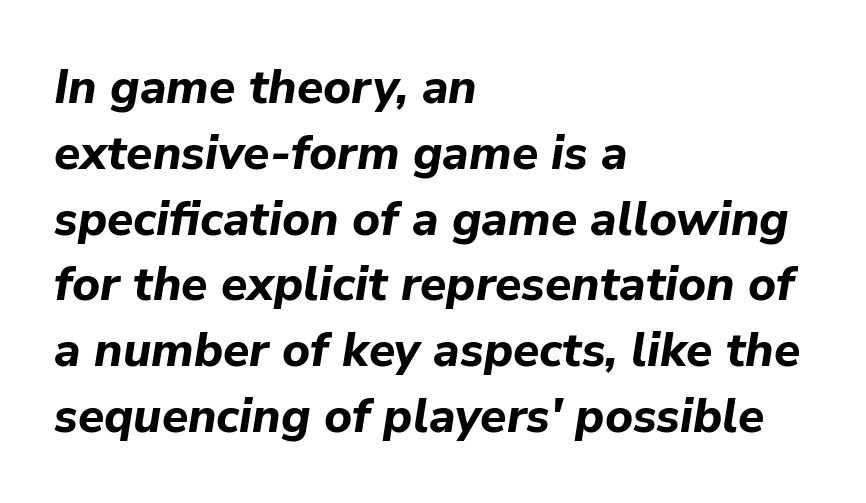
Think of a printed novel: that variable character pitch is what you see here. Only glyphs here, with clear space below each row. Regular leading. The passage shown is emphatically bold. One-word summary of the alignment: left. Observe the ordinary spacing: letters are neighbours, not strangers.
